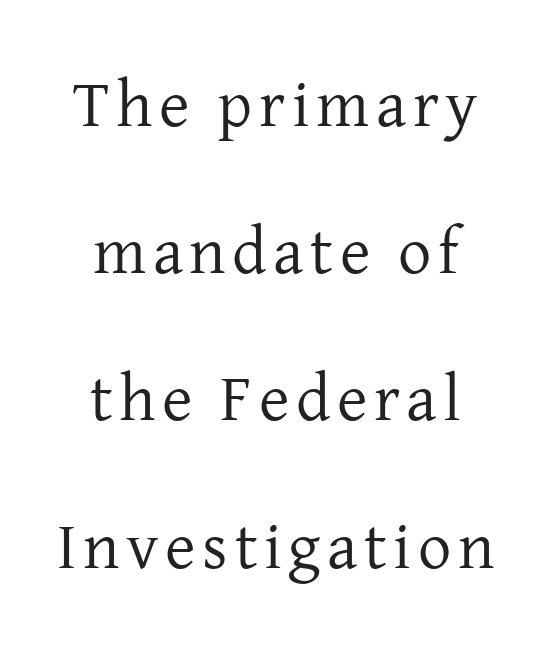
Does the lettering tilt? It doesn't — this is upright. Regarding leading, the lines here are spaced well apart. Compared with a typical body face, this is equally light or lighter still. Compared with a flush-left layout, this one balances lines on the center instead. Stroke terminals: seriffed.
